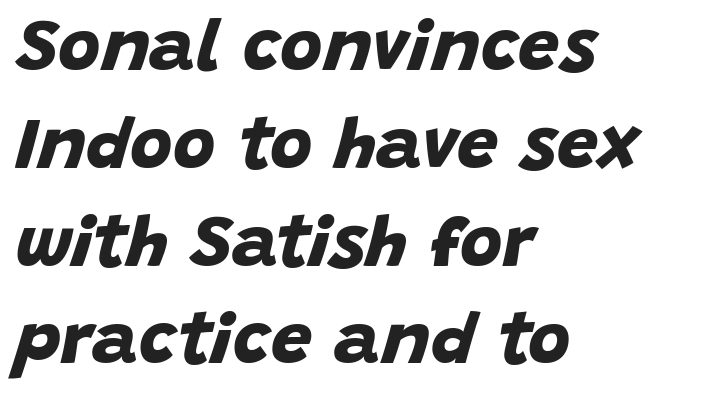
The image shows 73 px bold sans-serif type; set left-aligned, normal line spacing (1.34x), normal letter spacing, not underlined; low stroke contrast and a large x-height.
